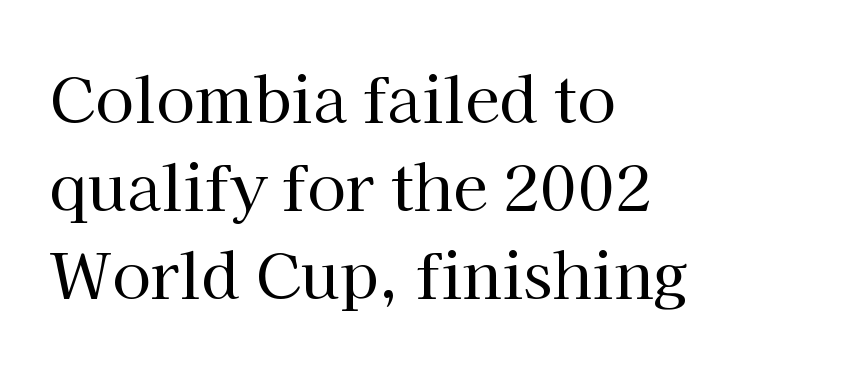
{"serif": "yes", "italic": "no", "bold": "no", "weight": "regular", "width": "normal", "stroke_contrast": "high", "x_height": "medium", "monospaced": "no", "underline": "no", "align": "left", "line_spacing": "normal", "line_spacing_ratio": 1.4, "letter_spacing": "normal", "letter_spacing_em": 0.0, "glyph_px": 63}
